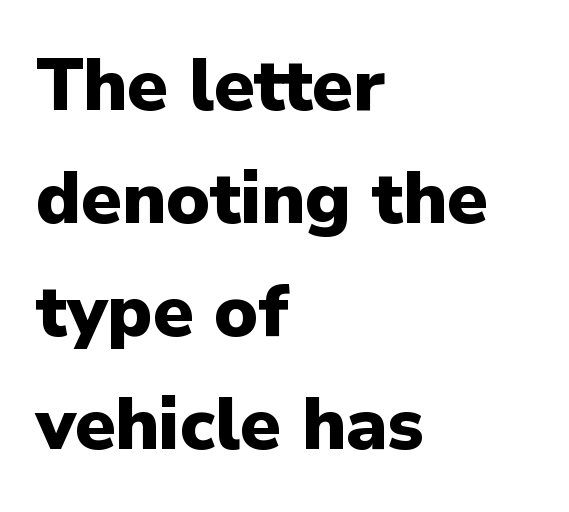
The image shows 73 px heavy sans-serif type, upright; set left-aligned, normal line spacing (1.55x), normal letter spacing, not underlined; low stroke contrast and a medium x-height.
